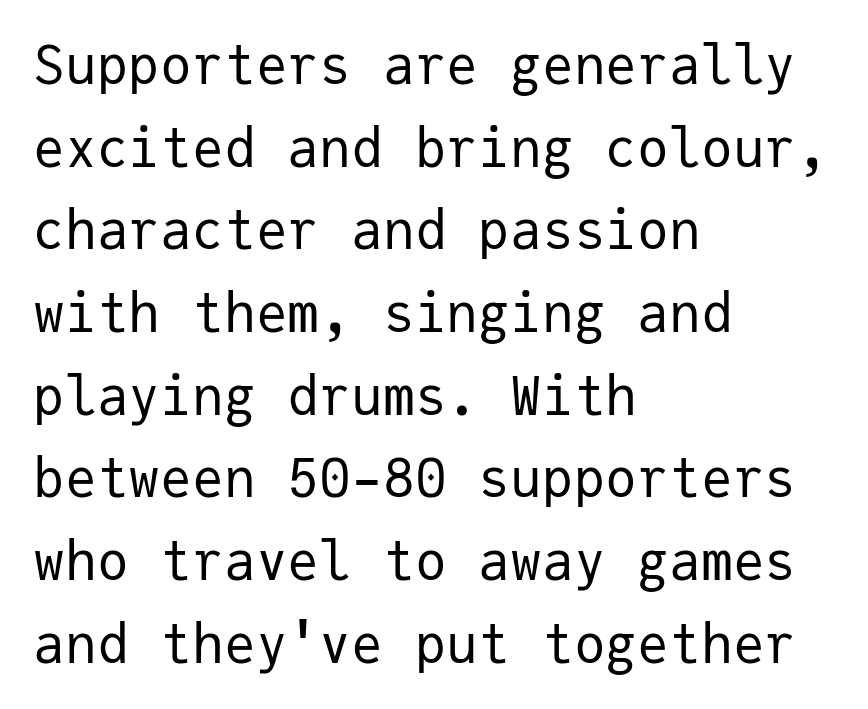
{"serif": "no", "italic": "no", "bold": "no", "weight": "regular", "width": "normal", "stroke_contrast": "low", "x_height": "medium", "monospaced": "yes", "underline": "no", "align": "left", "line_spacing": "normal", "line_spacing_ratio": 1.56, "letter_spacing": "normal", "letter_spacing_em": 0.0, "glyph_px": 53}
